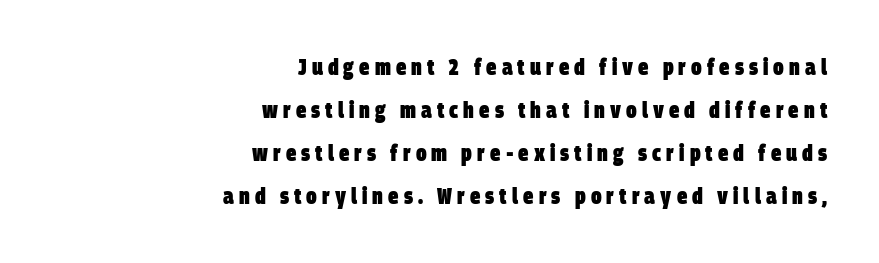
These lines have a slow, spaced-out rhythm from letter to letter. Any mark beneath the type? The region is blank. The ragged edge is on the left, which tells us the setting is flush right. Caption: bold face, heavy strokes.
